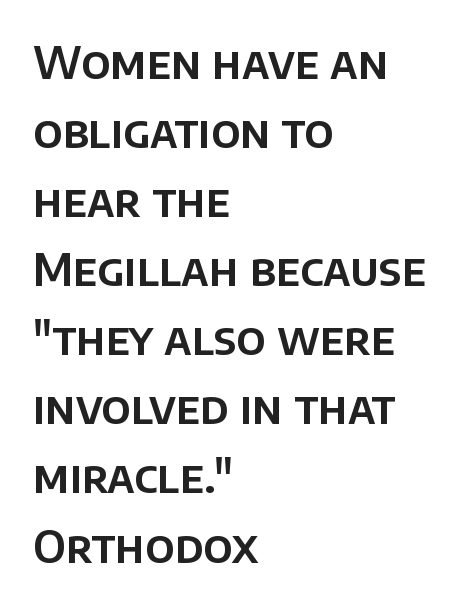
The image shows 44 px sans-serif type, upright; set left-aligned, normal line spacing (1.57x), normal letter spacing, not underlined; low stroke contrast and a large x-height.
